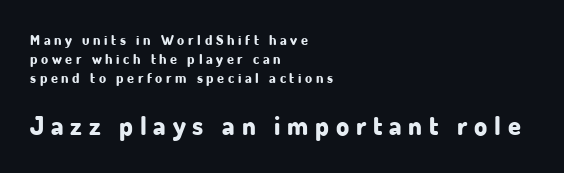
{"italic": "no", "bold": "yes", "underline": "no", "align": "left", "line_spacing": "normal", "line_spacing_ratio": 1.37, "letter_spacing": "wide", "letter_spacing_em": 0.26, "larger_block": "second", "size_ratio": 1.86, "glyph_px": 26}
